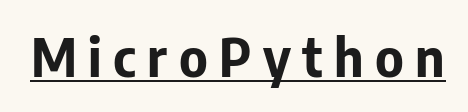
{"serif": "no", "italic": "no", "bold": "yes", "weight": "bold", "width": "normal", "stroke_contrast": "low", "x_height": "medium", "monospaced": "no", "underline": "yes", "letter_spacing": "wide", "letter_spacing_em": 0.22, "glyph_px": 52}
